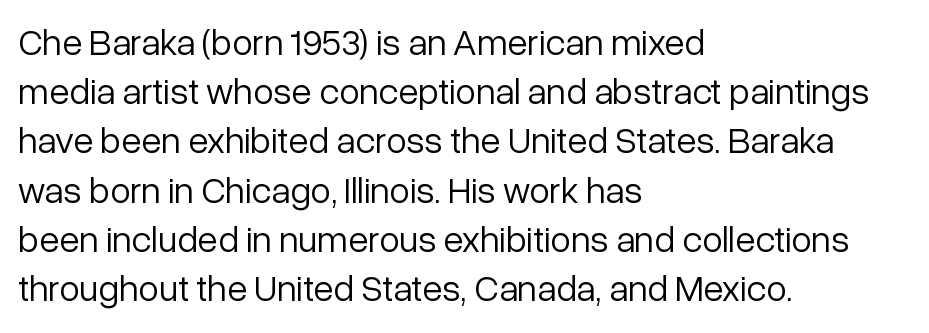
The image shows 37 px light sans-serif type, upright; set left-aligned, normal line spacing (1.33x), normal letter spacing, not underlined; low stroke contrast and a medium x-height.
